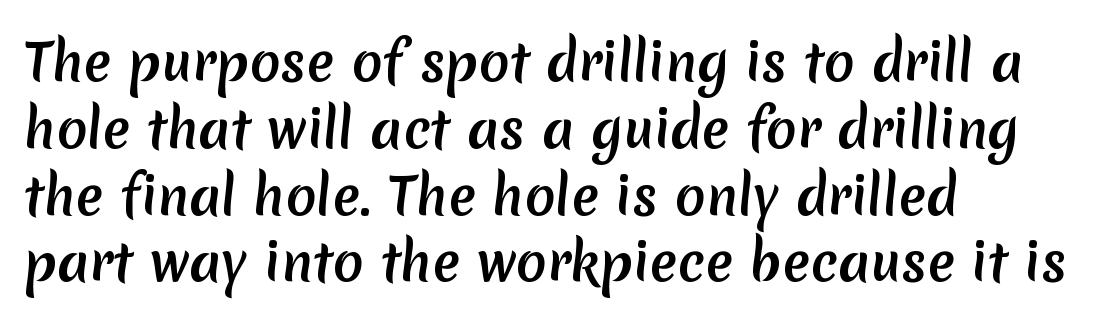
The line texture is even and compact thanks to regular tracking. This sample uses a sans-serif face. Students, this is bold: see how much ink each stroke carries. Has an underline been added? It has not. Students, observe: this is what conventionally led text looks like. These lines are set flush left with a ragged right edge.
